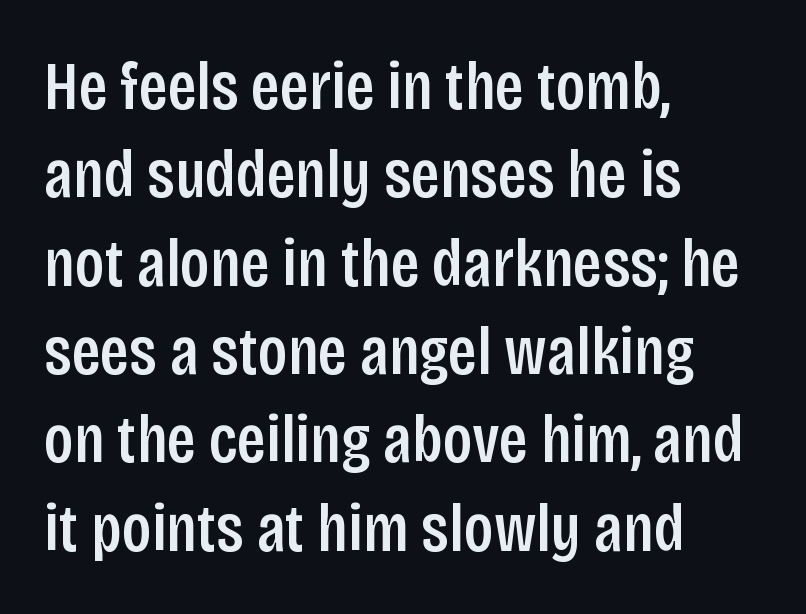
The image shows 69 px condensed sans-serif type, upright; set left-aligned, normal line spacing (1.28x), normal letter spacing, not underlined; low stroke contrast and a large x-height.
